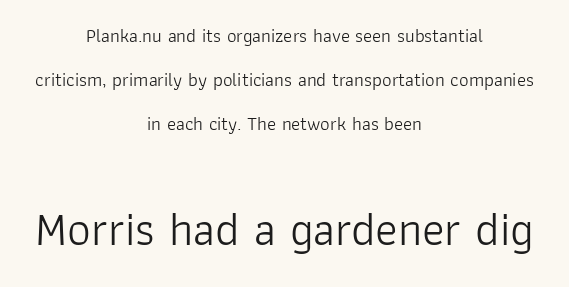
Q: Is the text bold? A: No.
Q: Is the text italic (slanted)? A: No, it is upright.
Q: Is the typeface a serif or a sans-serif typeface? A: Sans-serif.
Q: Is the text underlined? A: No.
Q: How is the paragraph aligned? A: Centered.
Q: Is the spacing between letters normal or unusually wide? A: Normal.
Q: Is the spacing between lines tight, normal or loose? A: Loose.
Q: Which block of text is set in a larger size, the first (top) or the second (bottom)? A: The second (bottom) one.
Q: Width (condensed, normal, or wide)? A: Normal.
Q: Stroke contrast? A: Low.
Q: x-height? A: Medium.
Q: Monospaced? A: No.
